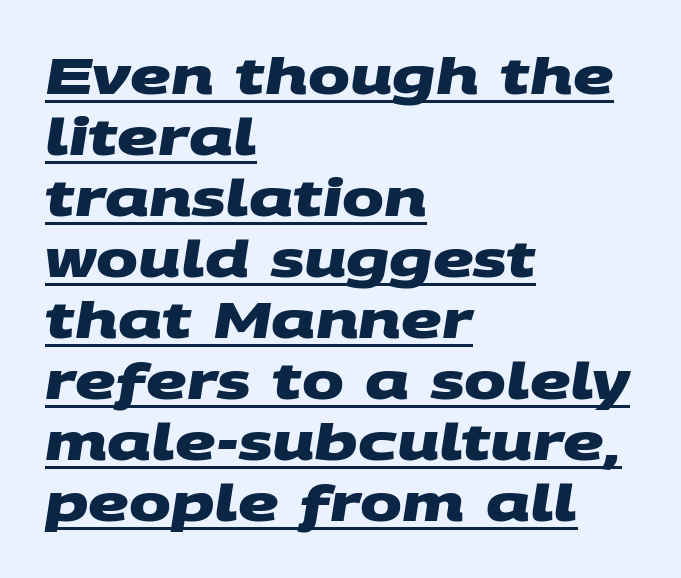
The image shows 50 px heavy, wide sans-serif type; set left-aligned, line spacing 1.22x, normal letter spacing, underlined; medium stroke contrast and a large x-height.
